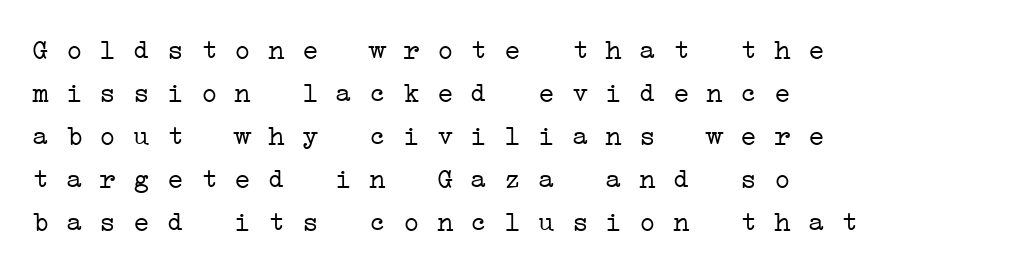
This sample uses plain, unmodified letter spacing. Each line starts at the same left margin while the right side varies. The rendering uses a moderate line-height, typical for paragraphs. The letters look calm and open, with moderate or lighter stems. Check the space under the baseline: it is left empty.
